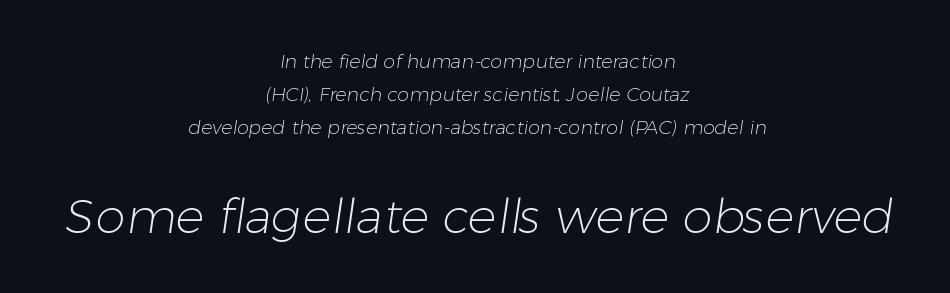
The image shows 48 px light sans-serif type; set centered, line spacing 1.73x, normal letter spacing, not underlined; the second (bottom) block is 2.53x larger; low stroke contrast and a medium x-height.
